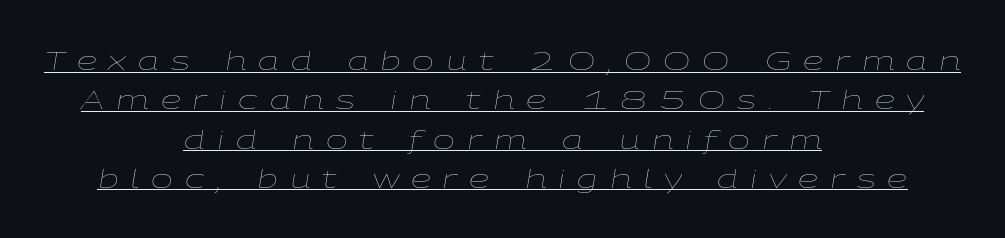
The glyphs look as if they've been sheared to an angle. The weight would be labelled regular, book, light, or lighter still. Line spacing here is normal. What decoration does the sample have? An underline. There is plenty of visible air inserted between adjacent glyphs.
